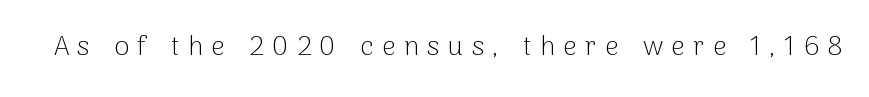
{"italic": "no", "bold": "no", "underline": "no", "letter_spacing": "wide", "letter_spacing_em": 0.31, "glyph_px": 27}
